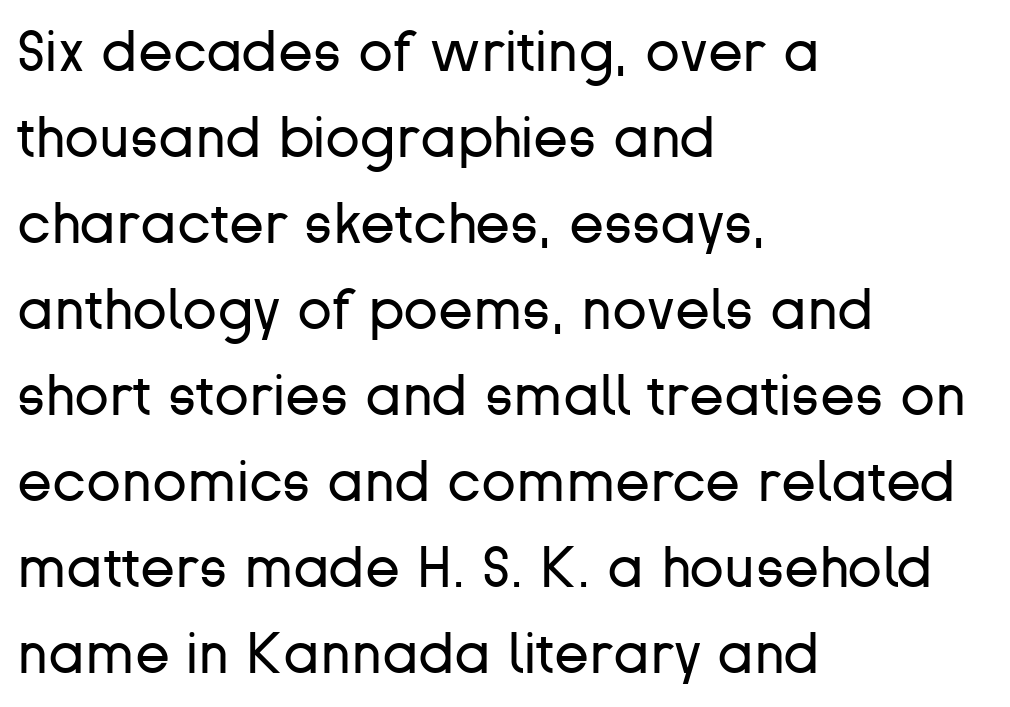
{"serif": "no", "italic": "no", "bold": "no", "weight": "regular", "width": "normal", "stroke_contrast": "low", "x_height": "medium", "monospaced": "no", "underline": "no", "align": "left", "line_spacing": "normal", "line_spacing_ratio": 1.51, "letter_spacing": "normal", "letter_spacing_em": 0.0, "glyph_px": 57}
